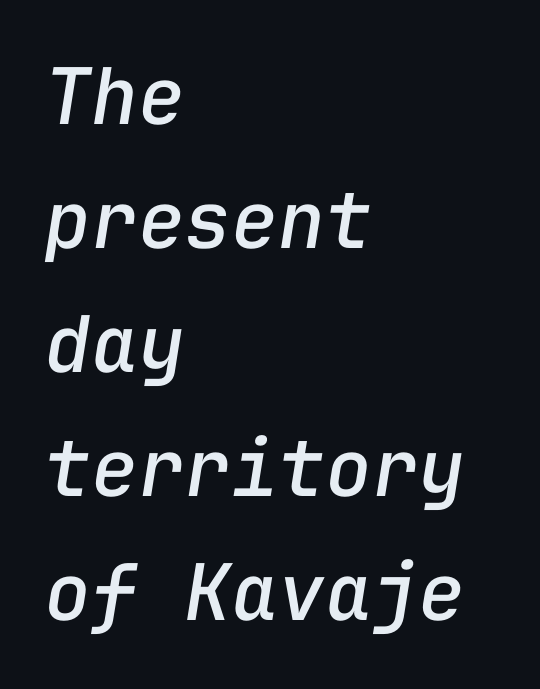
{"italic": "yes", "lean": "right", "slant_degrees": 9, "width": "normal", "stroke_contrast": "low", "x_height": "medium", "monospaced": "yes", "underline": "no", "align": "left", "line_spacing": "normal", "line_spacing_ratio": 1.59, "letter_spacing": "normal", "letter_spacing_em": 0.0, "glyph_px": 78}
